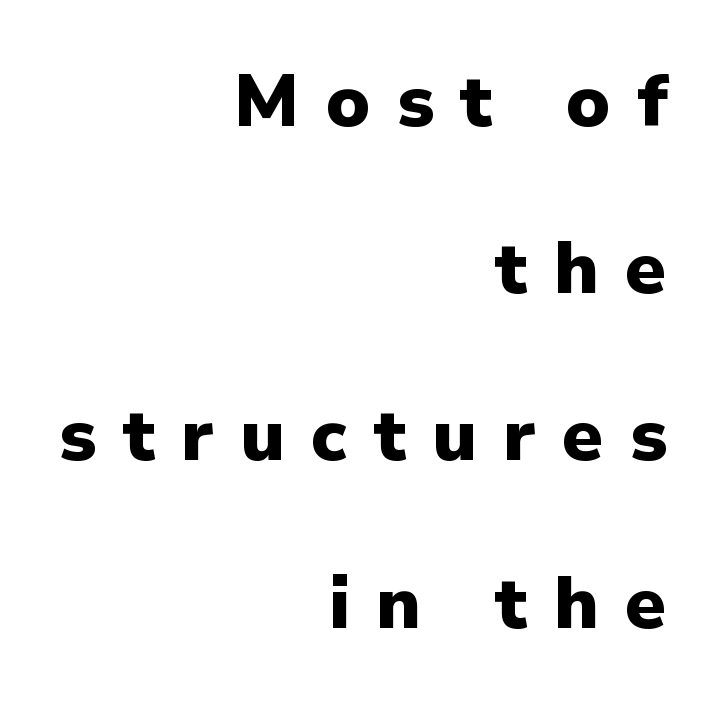
Q: Is the text bold? A: Yes.
Q: Is the text italic (slanted)? A: No, it is upright.
Q: Is the typeface a serif or a sans-serif typeface? A: Sans-serif.
Q: Is the text underlined? A: No.
Q: How is the paragraph aligned? A: Right-aligned.
Q: Is the spacing between letters normal or unusually wide? A: Unusually wide.
Q: Is the spacing between lines tight, normal or loose? A: Loose.
Q: Width (condensed, normal, or wide)? A: Normal.
Q: Stroke contrast? A: Low.
Q: x-height? A: Medium.
Q: Monospaced? A: No.
